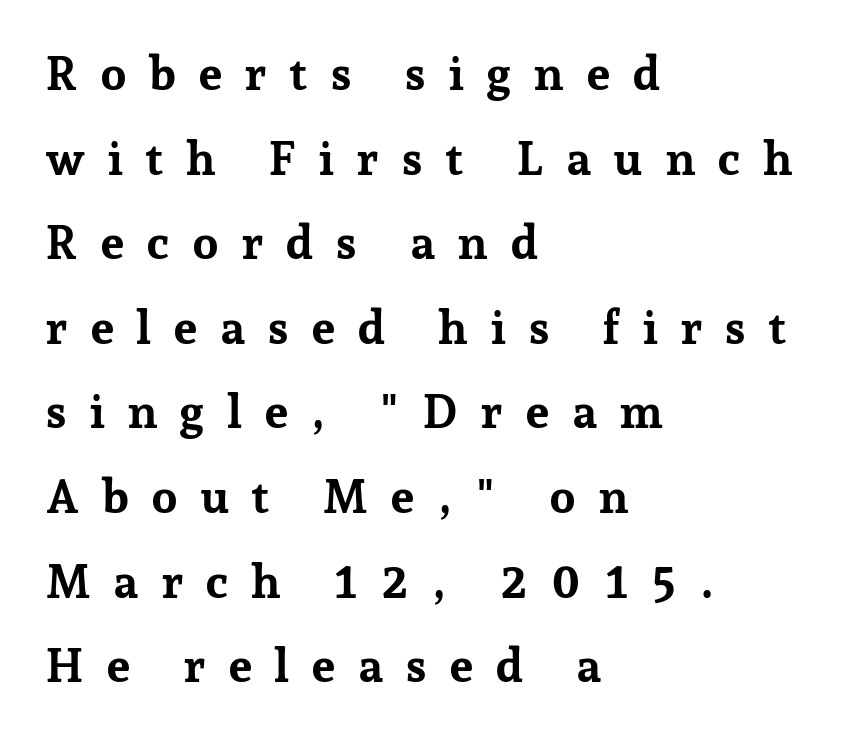
Q: Is the text bold? A: Yes.
Q: Is the text italic (slanted)? A: No, it is upright.
Q: Is the typeface a serif or a sans-serif typeface? A: Serif.
Q: Is the text underlined? A: No.
Q: How is the paragraph aligned? A: Left-aligned.
Q: Is the spacing between letters normal or unusually wide? A: Unusually wide.
Q: Width (condensed, normal, or wide)? A: Normal.
Q: Stroke contrast? A: Low.
Q: x-height? A: Medium.
Q: Monospaced? A: No.
